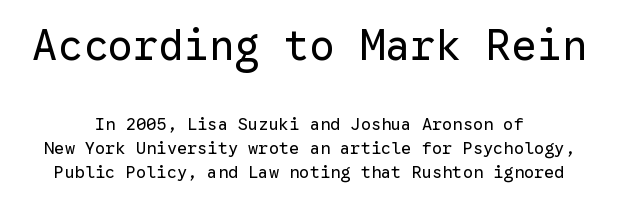
Serif or sans? Sans — the stroke terminals are bare. A student would notice the top passage is typeset larger than what follows. You could count columns in this text — the font is strictly monospaced. The compositor balanced each line on the midline.
